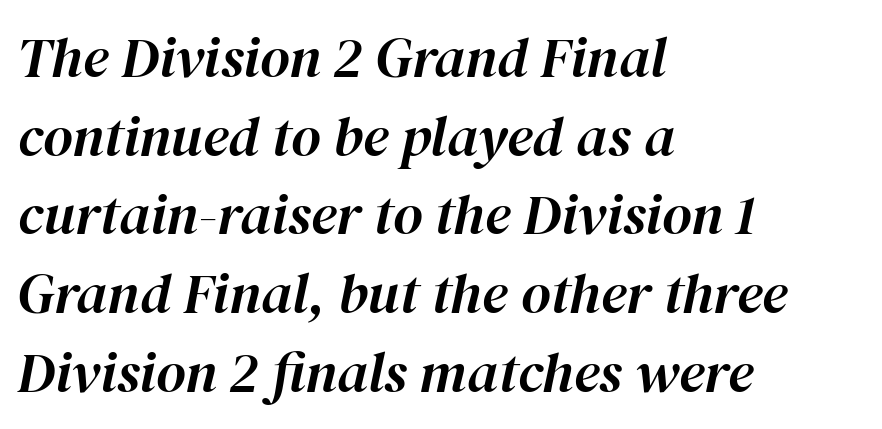
Look at the tracking — it's just the regular setting, nothing added. The passage shown stacks its lines at a standard gap. Italic? Definitely — the glyphs are oblique. Rule under the text: the space is simply empty. Teacher's note: observe the even left margin — that is flush-left alignment. Here the designer chose a conventional face with non-uniform glyph widths.
